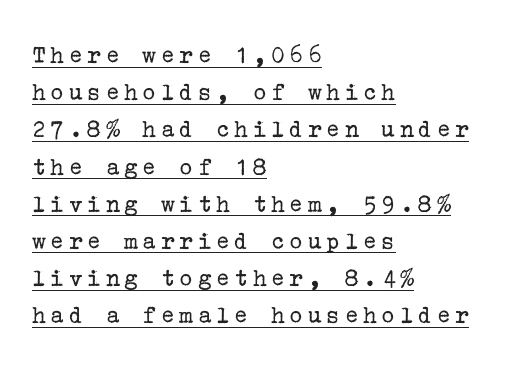
The specimen reads as upright at a glance. Teacher's note: observe the even left margin — that is flush-left alignment. A rule runs beneath these lines of type. Ink coverage per letter is moderate at most.
